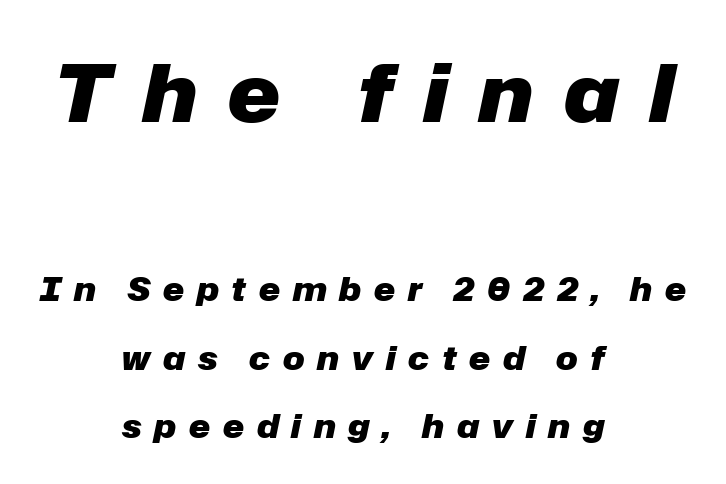
The image shows 79 px heavy type, italic (leaning right); set centered, loose line spacing (2.13x), unusually wide letter spacing (+0.4 em), not underlined; the first (top) block is 2.47x larger; low stroke contrast and a medium x-height.
